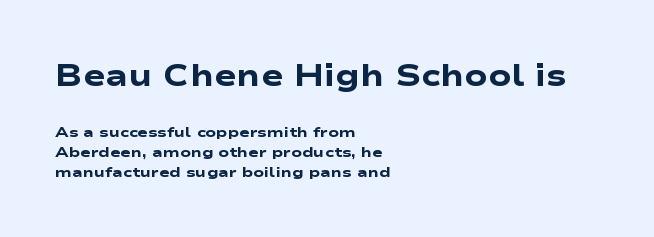
Q: Is the text bold? A: Yes.
Q: Is the typeface a serif or a sans-serif typeface? A: Sans-serif.
Q: Is the text underlined? A: No.
Q: How is the paragraph aligned? A: Left-aligned.
Q: Is the spacing between letters normal or unusually wide? A: Normal.
Q: Is the spacing between lines tight, normal or loose? A: Normal.
Q: Which block of text is set in a larger size, the first (top) or the second (bottom)? A: The first (top) one.
Q: Width (condensed, normal, or wide)? A: Wide.
Q: Stroke contrast? A: Low.
Q: x-height? A: Medium.
Q: Monospaced? A: No.
